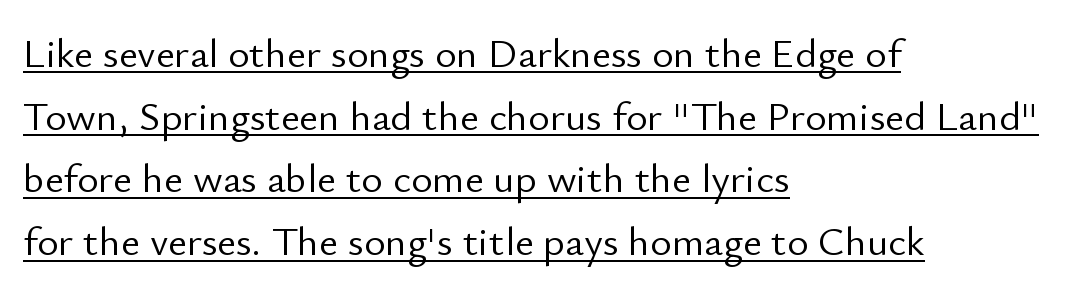
{"serif": "no", "italic": "no", "bold": "no", "weight": "light", "width": "normal", "stroke_contrast": "low", "x_height": "small", "monospaced": "no", "underline": "yes", "align": "left", "line_spacing": "normal", "line_spacing_ratio": 1.53, "letter_spacing": "normal", "letter_spacing_em": 0.0, "glyph_px": 41}
